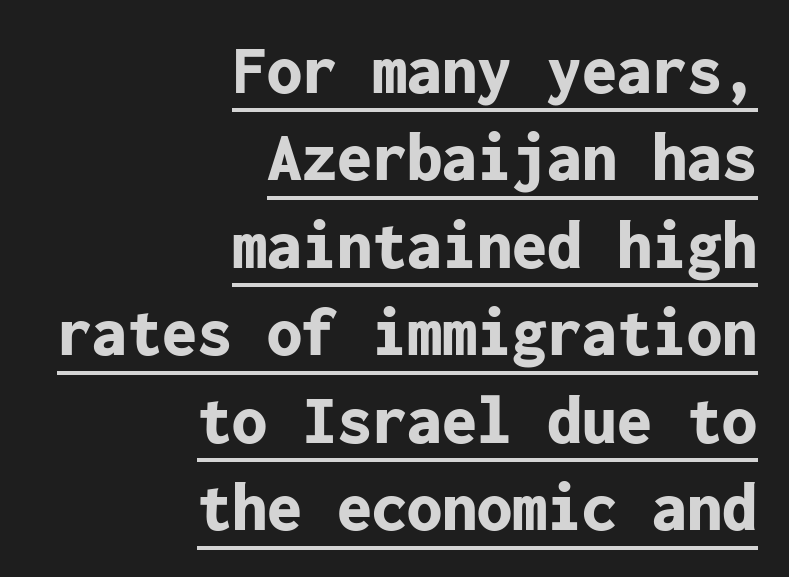
To sum up the face: it is a sans, with no serifs. If you drew a line through each stem, it would be perfectly vertical. Spacing verdict: monospaced, one width for all characters. In designer terms, the underline attribute is active on this setting. There is no visible air inserted between adjacent glyphs.
